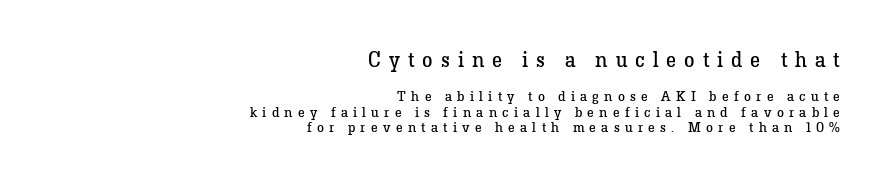
Size contrast runs from large at the top to small at the bottom. This reads as an unemphasized weight, regular at the heaviest. Does the lettering tilt? It doesn't — this is upright. Does the leading feel generous? Not at all — it's pinched. Letters rest on an invisible, unmarked baseline.
